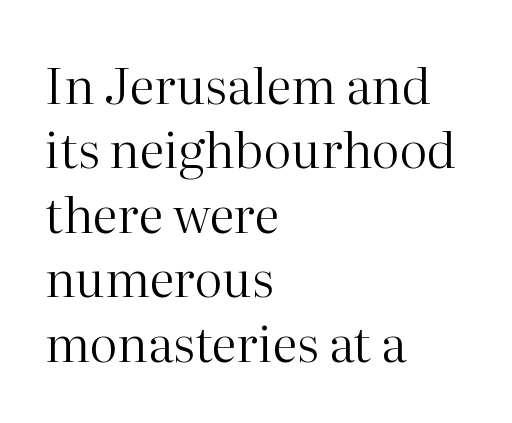
{"serif": "yes", "italic": "no", "bold": "no", "weight": "regular", "width": "normal", "stroke_contrast": "high", "x_height": "medium", "monospaced": "no", "underline": "no", "align": "left", "line_spacing": "normal", "line_spacing_ratio": 1.29, "letter_spacing": "normal", "letter_spacing_em": 0.0, "glyph_px": 50}
